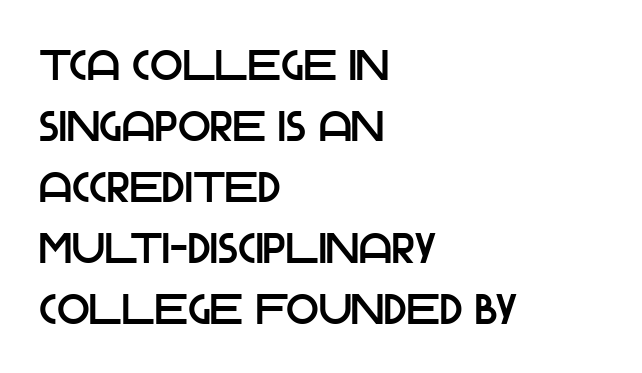
The image shows 43 px sans-serif type, upright; set left-aligned, normal line spacing (1.42x), normal letter spacing, not underlined; low stroke contrast and a large x-height.
